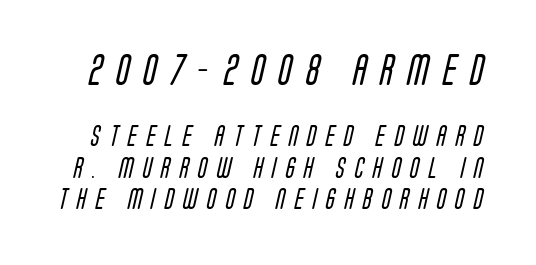
{"serif": "no", "bold": "no", "weight": "regular", "width": "condensed", "stroke_contrast": "low", "x_height": "large", "monospaced": "no", "underline": "no", "line_spacing": "normal", "line_spacing_ratio": 1.5, "letter_spacing": "wide", "letter_spacing_em": 0.45, "larger_block": "first", "size_ratio": 1.48, "glyph_px": 31}
